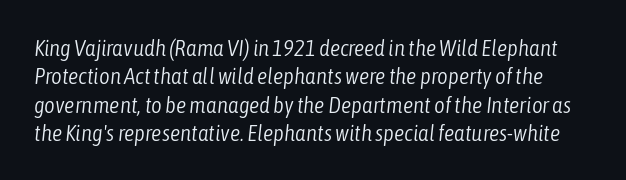
The image shows 23 px text type, italic (leaning right); set line spacing 1.23x, normal letter spacing, not underlined.
